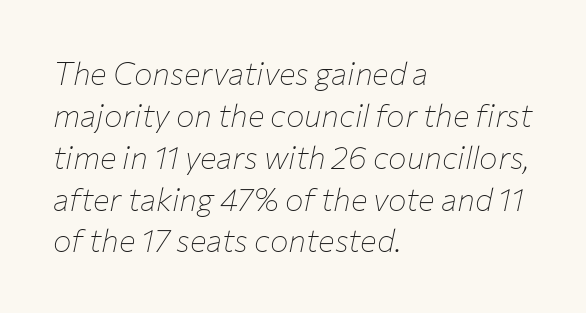
{"italic": "yes", "lean": "right", "slant_degrees": 12, "bold": "no", "weight": "thin", "width": "normal", "stroke_contrast": "low", "x_height": "medium", "monospaced": "no", "underline": "no", "align": "left", "line_spacing": "normal", "line_spacing_ratio": 1.35, "letter_spacing": "normal", "letter_spacing_em": 0.0, "glyph_px": 31}
